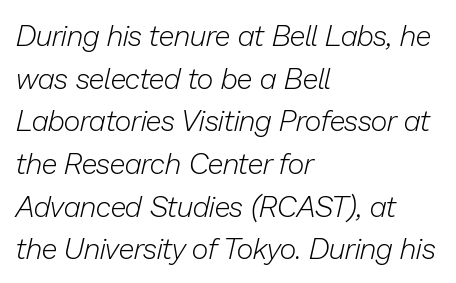
The image shows 29 px light type, italic (leaning right); set left-aligned, normal line spacing (1.47x), normal letter spacing, not underlined; low stroke contrast and a medium x-height.
